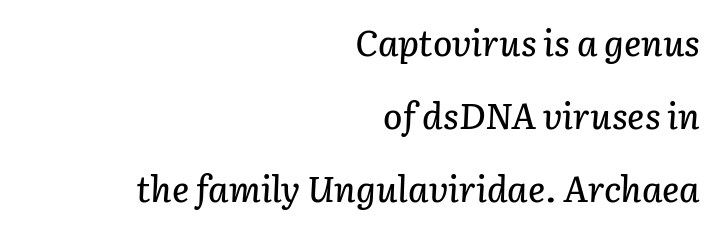
The image shows 36 px text type, italic (leaning right); set right-aligned, loose line spacing (2.03x), normal letter spacing, not underlined; low stroke contrast and a medium x-height.
